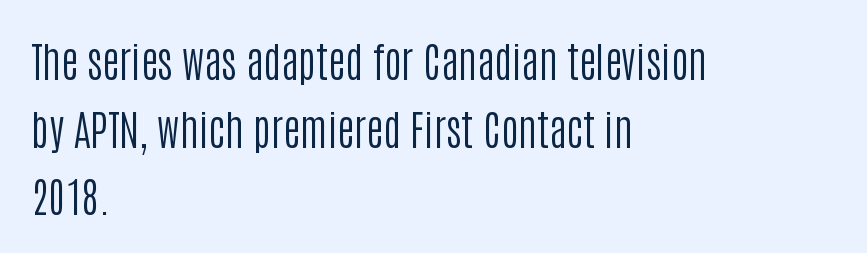
Examine the stroke ends and you'll find no serifs. Students, observe: this is what conventionally led text looks like. Posture: straight, roman, zero tilt. These lines are rendered in a variable-pitch font.
